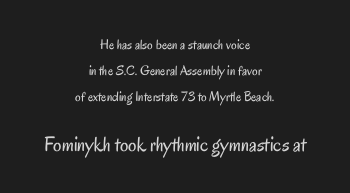
The image shows 21 px text type, upright; set centered, line spacing 1.86x, normal letter spacing, not underlined; the second (bottom) block is 1.5x larger.
